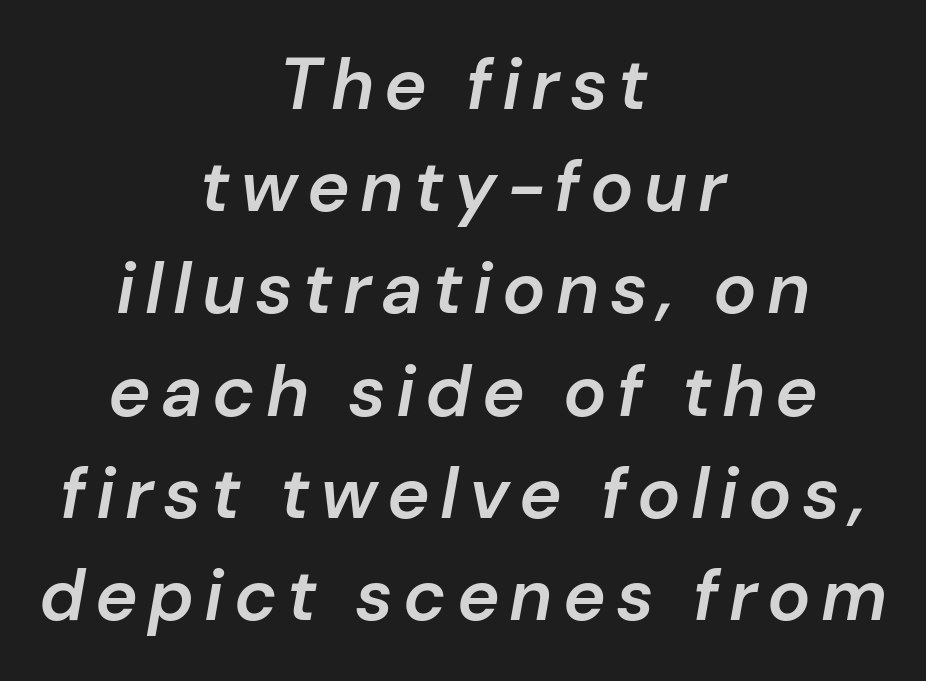
You can tell it's italic because the verticals aren't actually vertical. The face used here is proportionally spaced, like ordinary book or web type. The space directly below the letters is spotless. The rag falls on both sides of this text block equally.
